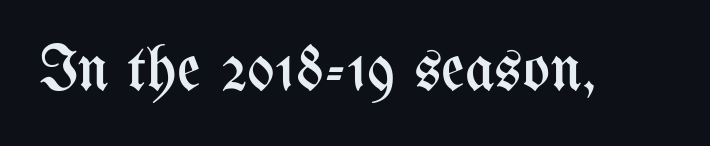
{"italic": "no", "bold": "no", "weight": "regular", "width": "condensed", "stroke_contrast": "medium", "x_height": "medium", "monospaced": "no", "underline": "no", "letter_spacing": "normal", "letter_spacing_em": 0.0, "glyph_px": 64}
